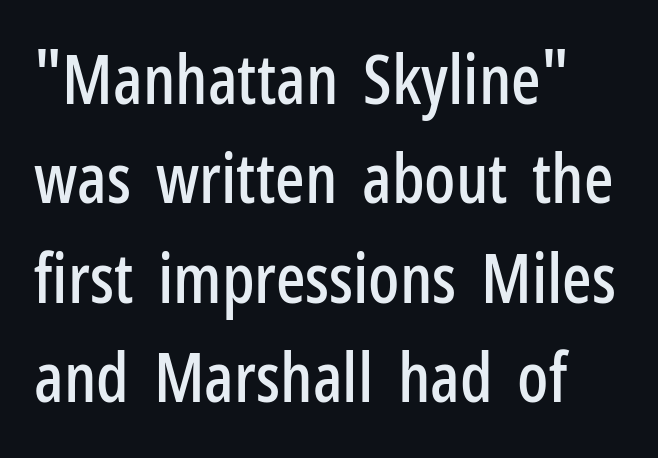
{"serif": "no", "italic": "no", "width": "condensed", "stroke_contrast": "low", "x_height": "medium", "monospaced": "no", "underline": "no", "line_spacing": "normal", "line_spacing_ratio": 1.44, "letter_spacing": "normal", "letter_spacing_em": 0.0, "glyph_px": 69}
